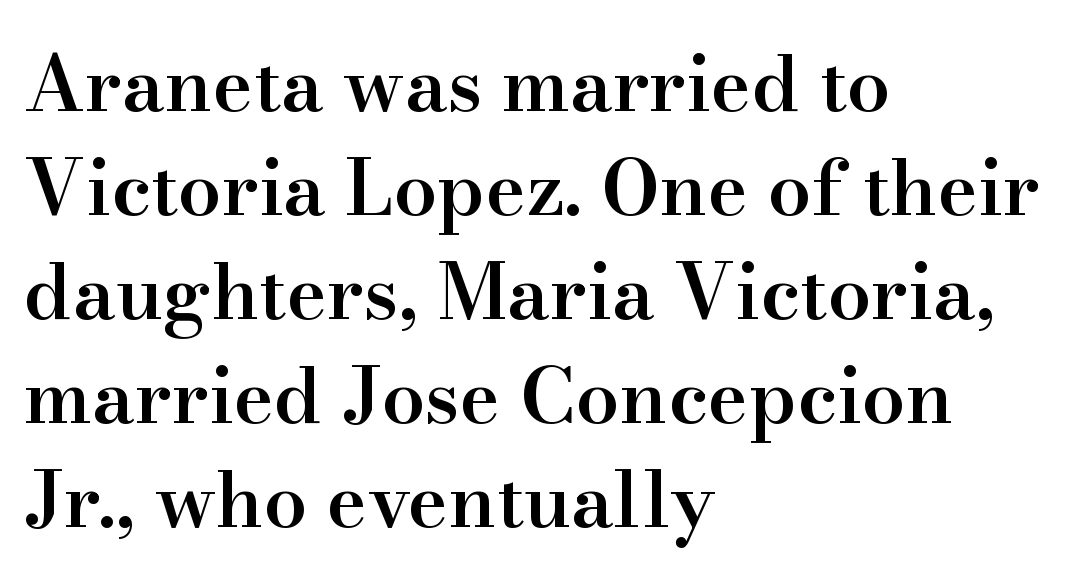
Q: Is the text bold? A: Semi-bold.
Q: Is the text italic (slanted)? A: No, it is upright.
Q: Is the typeface a serif or a sans-serif typeface? A: Serif.
Q: Is the text underlined? A: No.
Q: How is the paragraph aligned? A: Left-aligned.
Q: Is the spacing between letters normal or unusually wide? A: Normal.
Q: Is the spacing between lines tight, normal or loose? A: Normal.
Q: Width (condensed, normal, or wide)? A: Normal.
Q: Stroke contrast? A: High.
Q: x-height? A: Small.
Q: Monospaced? A: No.
